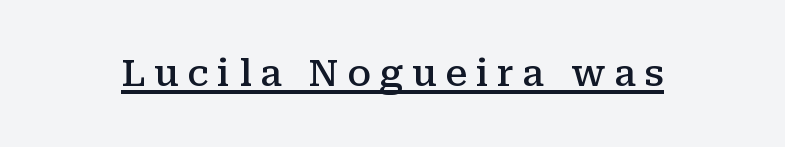
Posture: vertical. The rendering uses the underline text-decoration. This rendering employs a face with finishing strokes, i.e., a serif. Looks like regular typesetting: each glyph gets only the width it needs. The passage shown has open, widely tracked lettering throughout.
